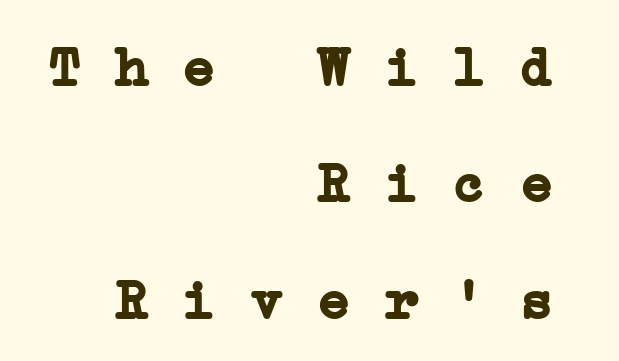
Notice how the passage keeps a crisp vertical edge on the right only. Students, this is bold: see how much ink each stroke carries. The letterforms sit shoulder to shoulder at normal distance. These lines are composed in type with serifs. Monospaced: the letters line up in strict vertical columns.
